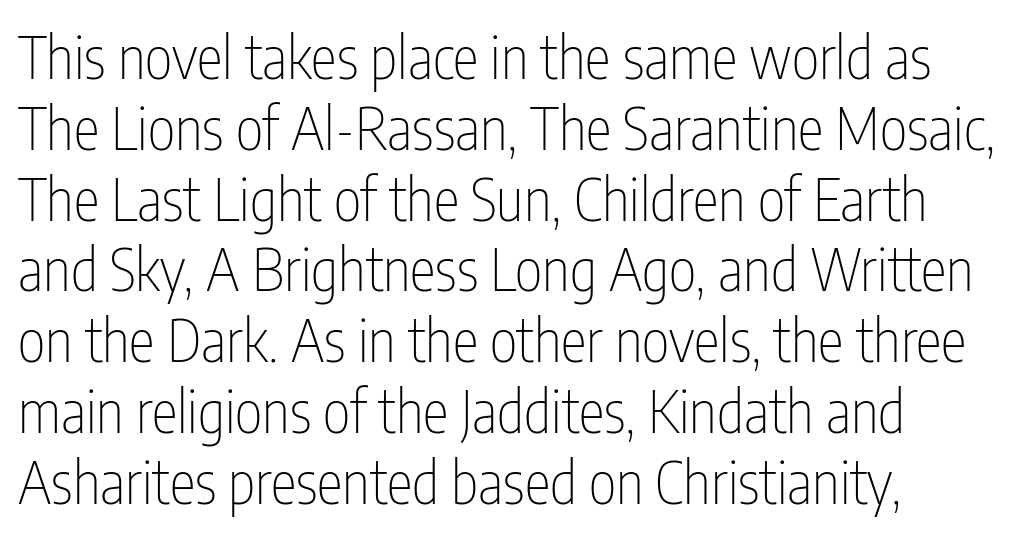
{"serif": "no", "italic": "no", "bold": "no", "weight": "thin", "width": "condensed", "stroke_contrast": "low", "x_height": "medium", "monospaced": "no", "underline": "no", "line_spacing_ratio": 1.2, "letter_spacing": "normal", "letter_spacing_em": 0.0, "glyph_px": 59}
